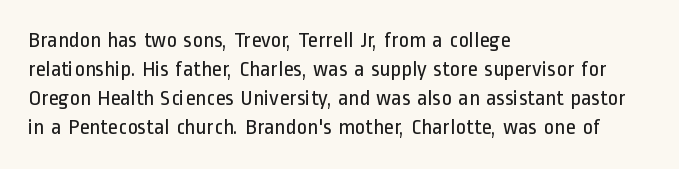
{"italic": "no", "bold": "no", "underline": "no", "align": "left", "line_spacing": "normal", "line_spacing_ratio": 1.32, "letter_spacing": "normal", "letter_spacing_em": 0.0, "glyph_px": 22}
